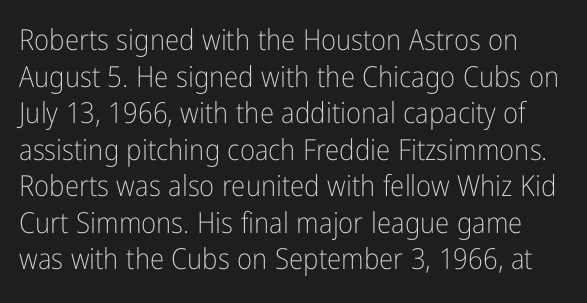
Q: Is the text bold? A: No.
Q: Is the text italic (slanted)? A: No, it is upright.
Q: Is the typeface a serif or a sans-serif typeface? A: Sans-serif.
Q: Is the text underlined? A: No.
Q: Is the spacing between letters normal or unusually wide? A: Normal.
Q: Is the spacing between lines tight, normal or loose? A: Normal.
Q: Width (condensed, normal, or wide)? A: Condensed.
Q: Stroke contrast? A: Low.
Q: x-height? A: Medium.
Q: Monospaced? A: No.
